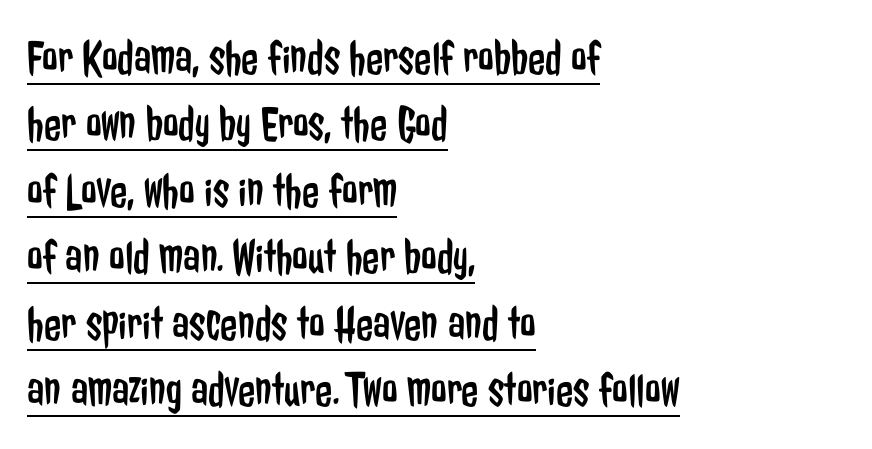
Classification — sans serif. Teacher's note: observe the even left margin — that is flush-left alignment. Regular leading. Beneath each row of characters lies a ruled line.
